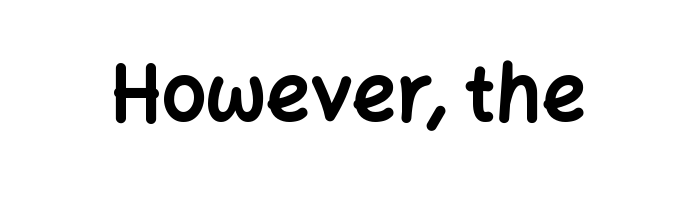
The image shows 78 px bold sans-serif type, upright; set normal letter spacing, not underlined; low stroke contrast and a medium x-height.
